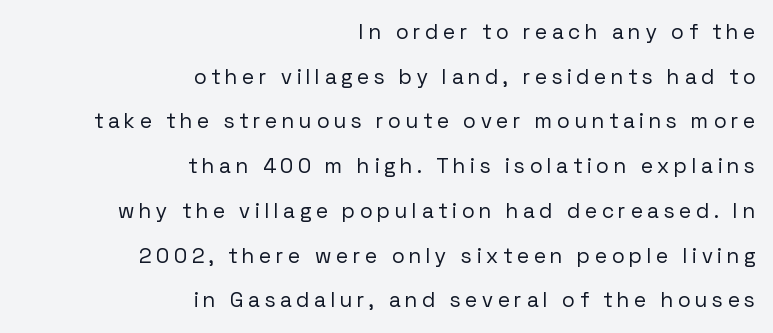
{"italic": "no", "bold": "no", "underline": "no", "align": "right", "line_spacing": "loose", "line_spacing_ratio": 2.13, "letter_spacing": "wide", "letter_spacing_em": 0.23, "glyph_px": 21}
